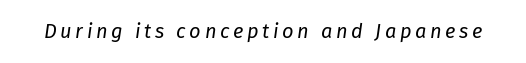
The image shows 20 px text type, italic (leaning right); set not underlined.
